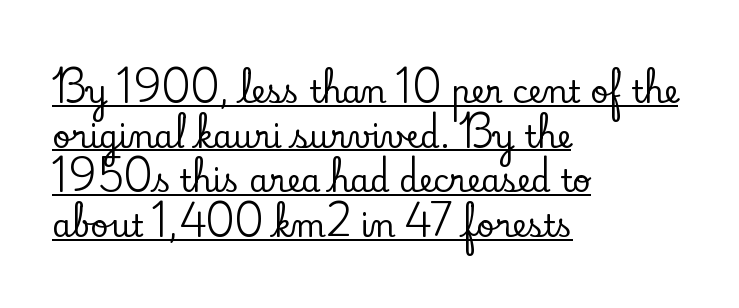
{"serif": "yes", "italic": "no", "width": "normal", "stroke_contrast": "low", "x_height": "small", "monospaced": "no", "underline": "yes", "align": "left", "line_spacing": "normal", "line_spacing_ratio": 1.44, "letter_spacing": "normal", "letter_spacing_em": 0.0, "glyph_px": 31}
